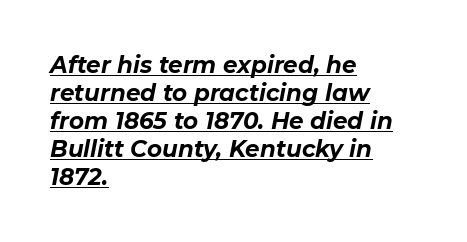
The image shows 23 px bold type, italic (leaning right); set left-aligned, line spacing 1.22x, normal letter spacing, underlined.
